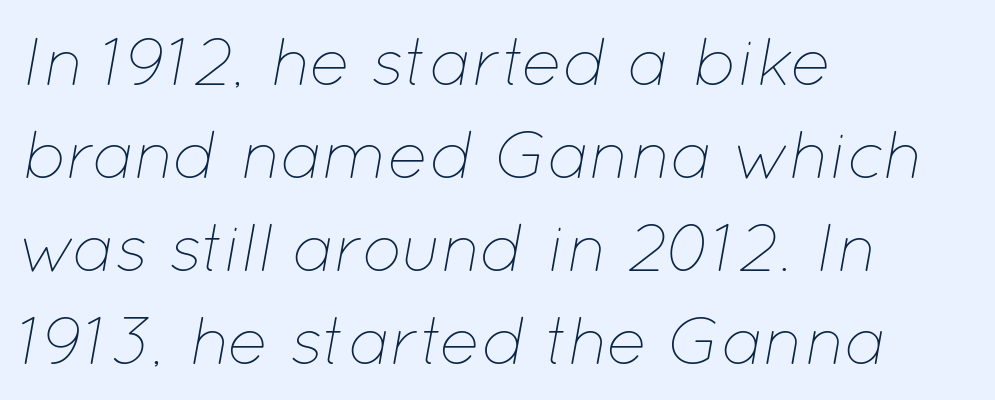
The face used here is rendered with its standard letterfit. Whoever set this chose a conventional vertical rhythm. Clear beneath every line of the passage. The characters are drawn with everyday or finer stroke widths. Slant detected: the letters are inclined.
